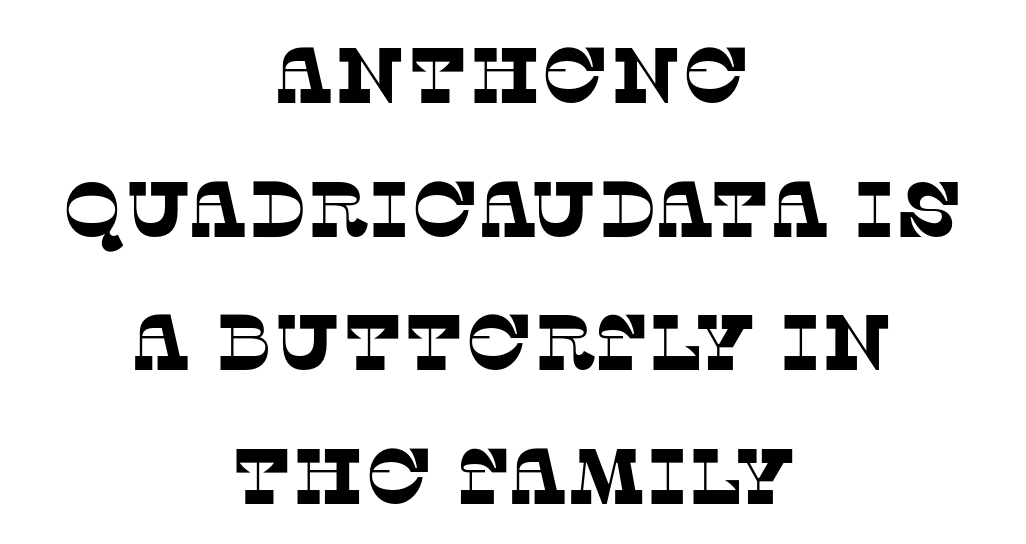
The image shows 79 px serif type; set centered, normal line spacing (1.69x), normal letter spacing, not underlined; low stroke contrast and a large x-height.
